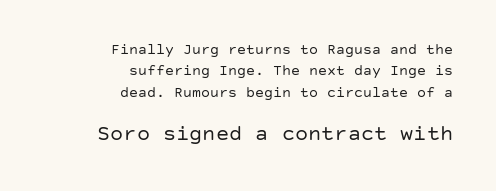
Q: Is the text bold? A: No.
Q: Is the text italic (slanted)? A: No, it is upright.
Q: Is the text underlined? A: No.
Q: How is the paragraph aligned? A: Right-aligned.
Q: Is the spacing between letters normal or unusually wide? A: Normal.
Q: Is the spacing between lines tight, normal or loose? A: Normal.
Q: Which block of text is set in a larger size, the first (top) or the second (bottom)? A: The second (bottom) one.
